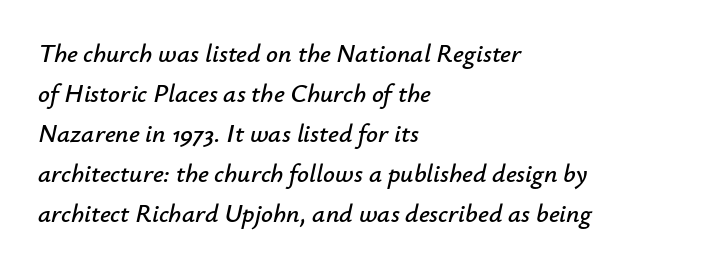
{"italic": "yes", "lean": "right", "slant_degrees": 12, "underline": "no", "align": "left", "line_spacing": "normal", "line_spacing_ratio": 1.54, "letter_spacing": "normal", "letter_spacing_em": 0.0, "glyph_px": 26}
